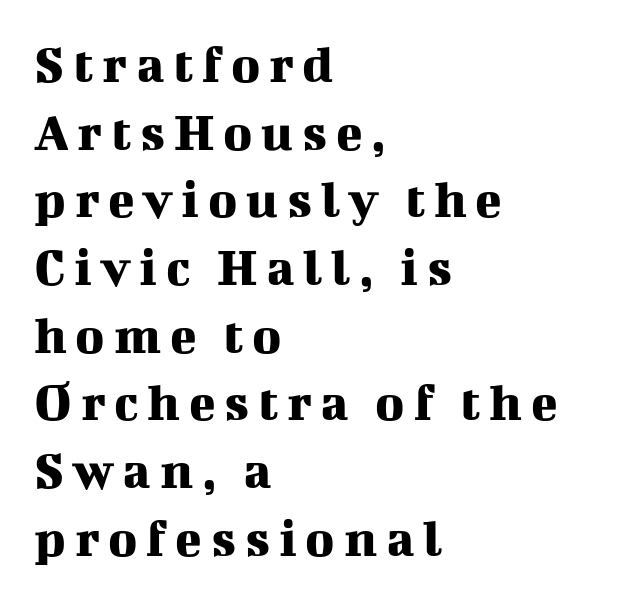
Note the varied advance widths — an 'i' is clearly narrower than an 'm'. A typesetter would label this face a serif. The lines are quadded left. Upright lettering throughout. Bare-footed words on every line.
